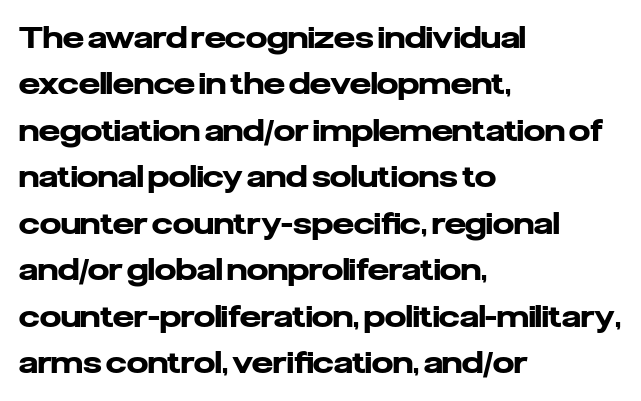
Underlining? Definitely not there. A typesetter would call this leading conventional body-copy spacing. Serif or sans? Sans — the stroke terminals are bare. Compared with a centered layout, this one pins lines to the left instead.
